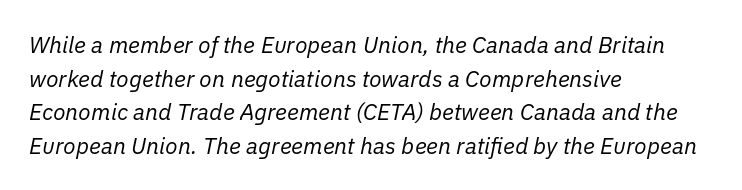
Q: Is the text bold? A: No.
Q: Is the text italic (slanted)? A: Yes, it leans right by about 11 degrees.
Q: Is the text underlined? A: No.
Q: How is the paragraph aligned? A: Left-aligned.
Q: Is the spacing between letters normal or unusually wide? A: Normal.
Q: Is the spacing between lines tight, normal or loose? A: Normal.
